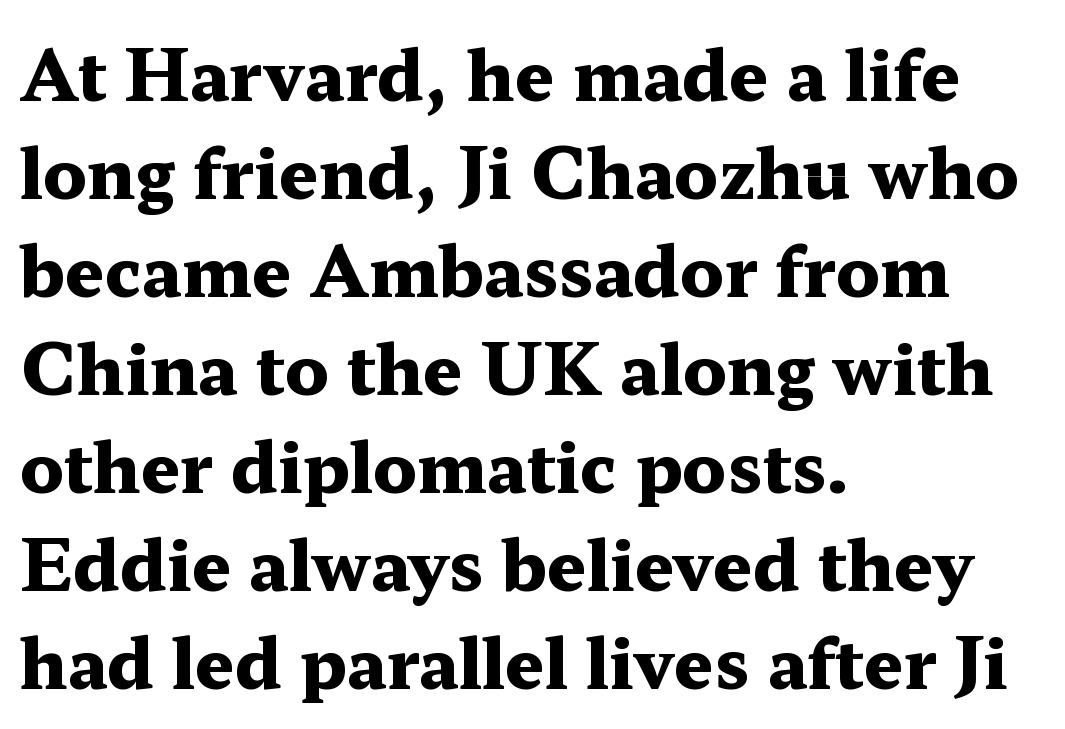
Q: Is the text bold? A: Yes.
Q: Is the text italic (slanted)? A: No, it is upright.
Q: Is the typeface a serif or a sans-serif typeface? A: Serif.
Q: Is the text underlined? A: No.
Q: How is the paragraph aligned? A: Left-aligned.
Q: Is the spacing between letters normal or unusually wide? A: Normal.
Q: Is the spacing between lines tight, normal or loose? A: Normal.
Q: Width (condensed, normal, or wide)? A: Wide.
Q: Stroke contrast? A: Medium.
Q: x-height? A: Medium.
Q: Monospaced? A: No.
